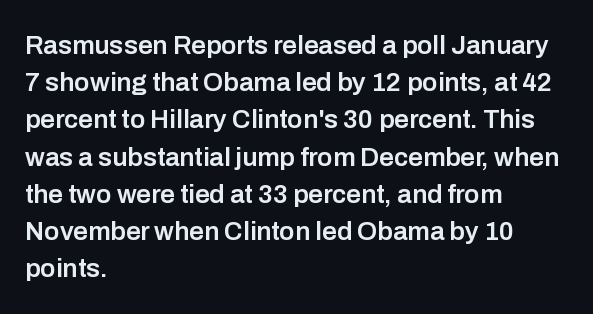
The image shows 26 px text type, upright; set left-aligned, normal line spacing (1.43x), normal letter spacing, not underlined.
